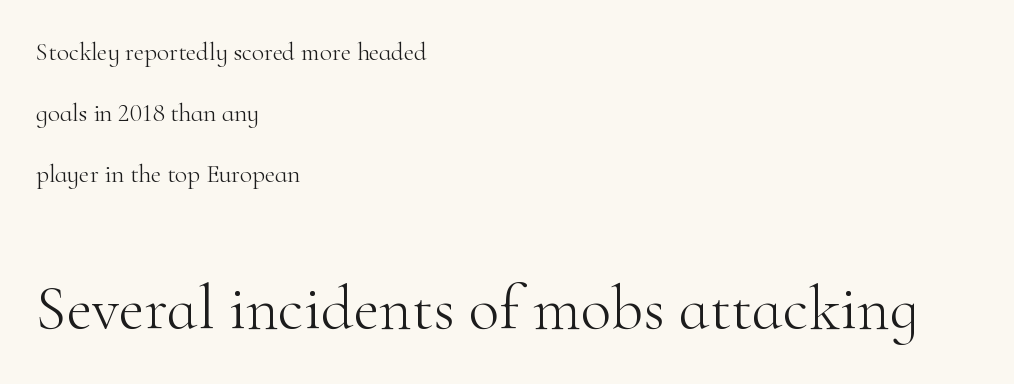
{"serif": "yes", "italic": "no", "bold": "no", "weight": "light", "width": "normal", "stroke_contrast": "high", "x_height": "small", "monospaced": "no", "underline": "no", "align": "left", "line_spacing": "loose", "line_spacing_ratio": 2.44, "letter_spacing": "normal", "letter_spacing_em": 0.0, "larger_block": "second", "size_ratio": 2.52, "glyph_px": 63}
